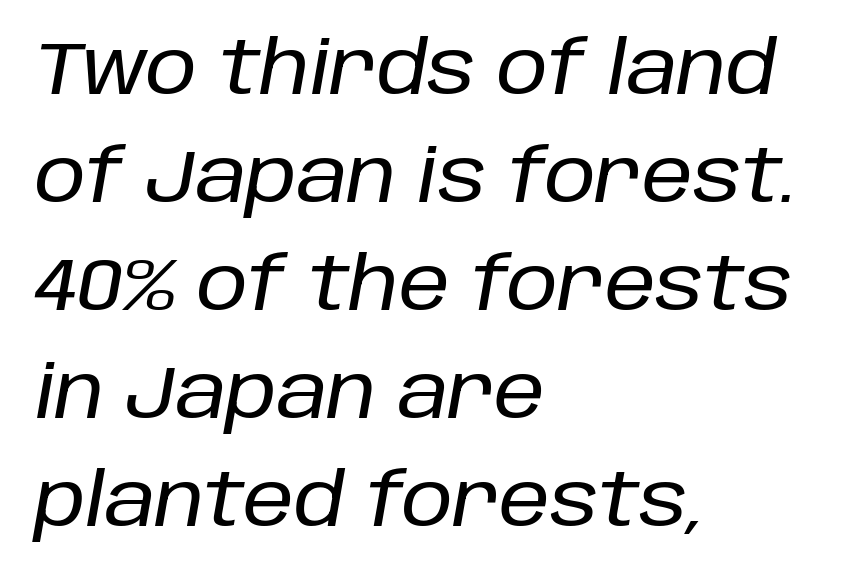
The image shows 73 px text type, italic (leaning right); set left-aligned, normal line spacing (1.48x), normal letter spacing, not underlined; low stroke contrast and a large x-height.
